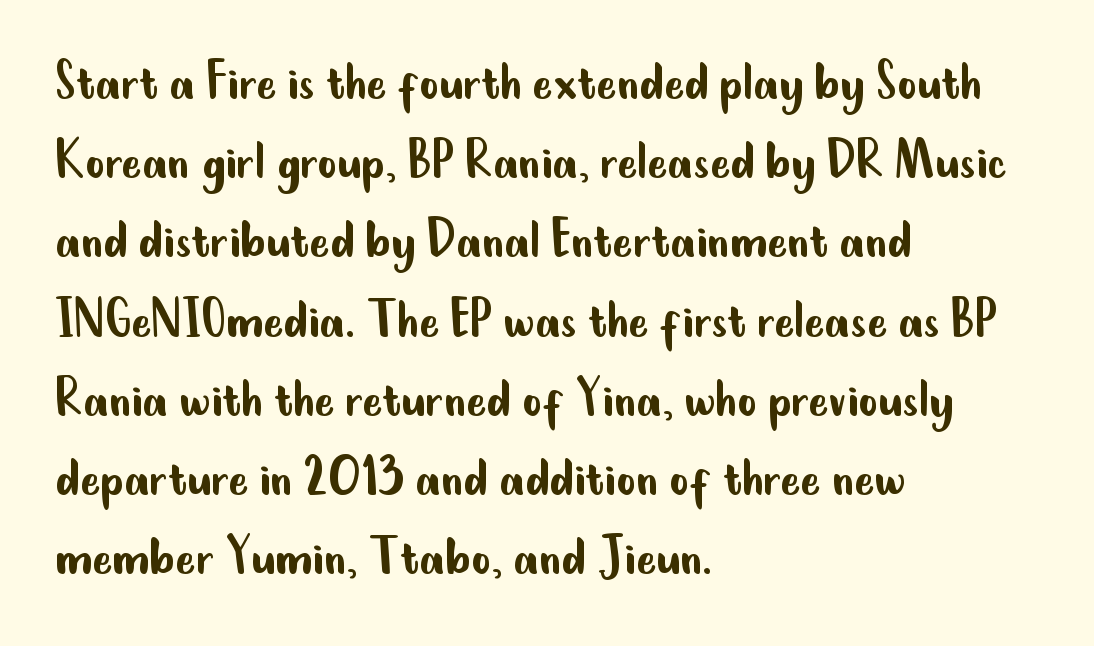
Q: Is the text bold? A: No.
Q: Is the text italic (slanted)? A: No, it is upright.
Q: Is the typeface a serif or a sans-serif typeface? A: Sans-serif.
Q: Is the text underlined? A: No.
Q: How is the paragraph aligned? A: Left-aligned.
Q: Is the spacing between letters normal or unusually wide? A: Normal.
Q: Is the spacing between lines tight, normal or loose? A: Normal.
Q: Width (condensed, normal, or wide)? A: Condensed.
Q: Stroke contrast? A: Low.
Q: x-height? A: Small.
Q: Monospaced? A: No.
